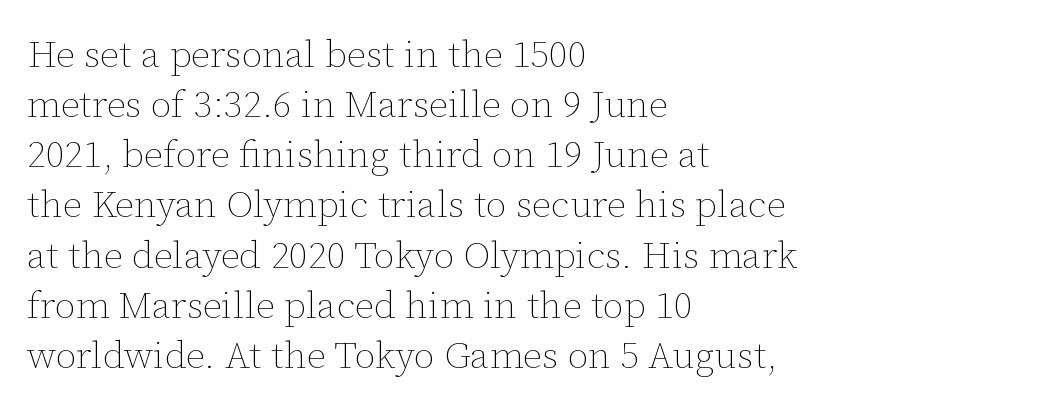
{"italic": "no", "bold": "no", "weight": "thin", "width": "normal", "stroke_contrast": "low", "x_height": "medium", "monospaced": "no", "underline": "no", "align": "left", "line_spacing": "normal", "line_spacing_ratio": 1.32, "letter_spacing": "normal", "letter_spacing_em": 0.0, "glyph_px": 38}
